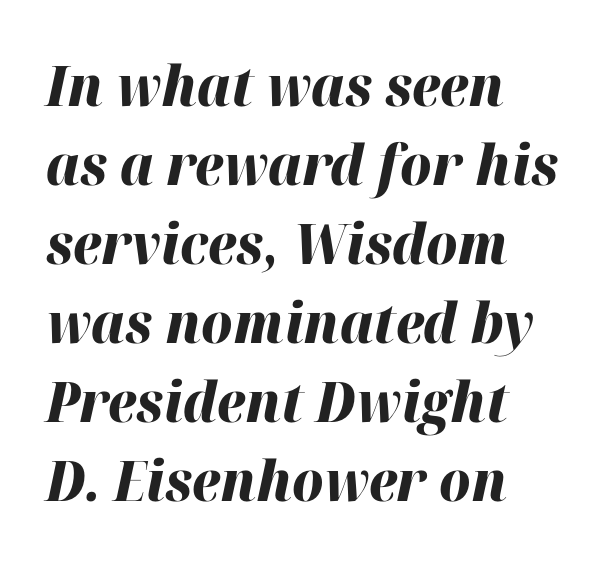
{"italic": "yes", "lean": "right", "slant_degrees": 12, "bold": "yes", "weight": "heavy", "width": "normal", "stroke_contrast": "high", "x_height": "medium", "monospaced": "no", "underline": "no", "align": "left", "line_spacing": "normal", "line_spacing_ratio": 1.41, "letter_spacing": "normal", "letter_spacing_em": 0.0, "glyph_px": 56}
